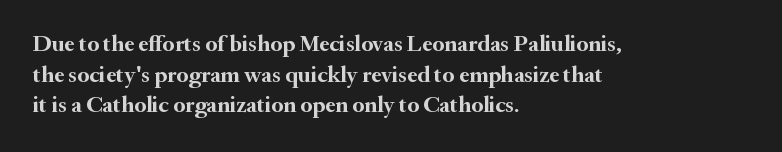
{"italic": "no", "bold": "yes", "underline": "no", "align": "left", "line_spacing": "normal", "line_spacing_ratio": 1.33, "letter_spacing": "normal", "letter_spacing_em": 0.0, "glyph_px": 23}
